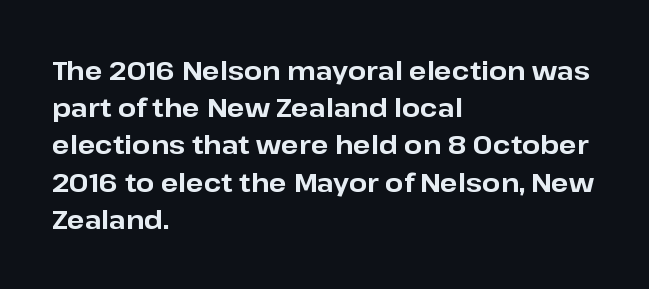
The image shows 26 px bold type, upright; set left-aligned, normal line spacing (1.43x), normal letter spacing, not underlined.
